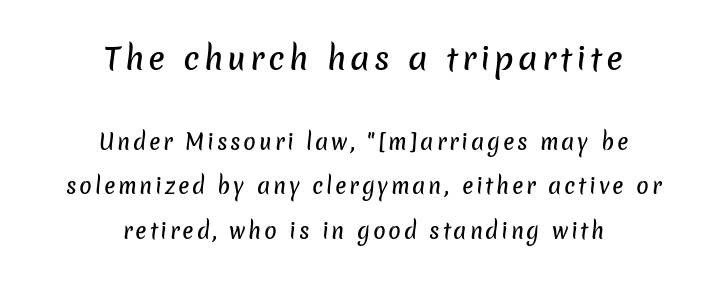
{"serif": "no", "width": "normal", "stroke_contrast": "low", "x_height": "medium", "monospaced": "no", "underline": "no", "align": "center", "line_spacing": "loose", "line_spacing_ratio": 2.12, "larger_block": "first", "size_ratio": 1.48, "glyph_px": 31}
